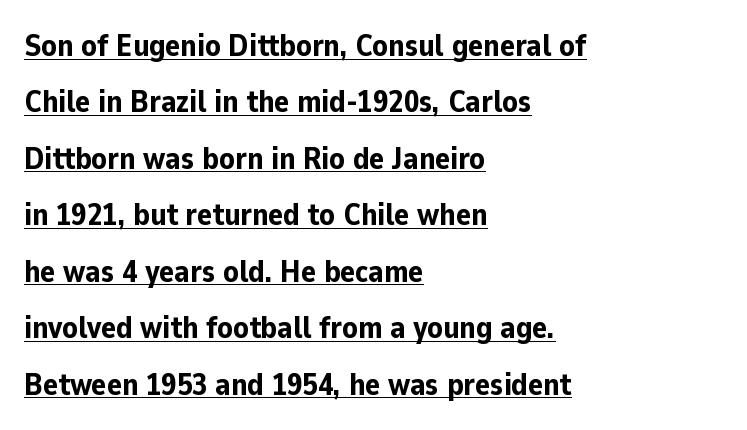
The image shows 31 px bold sans-serif type, upright; set left-aligned, line spacing 1.82x, normal letter spacing, underlined; low stroke contrast and a medium x-height.
